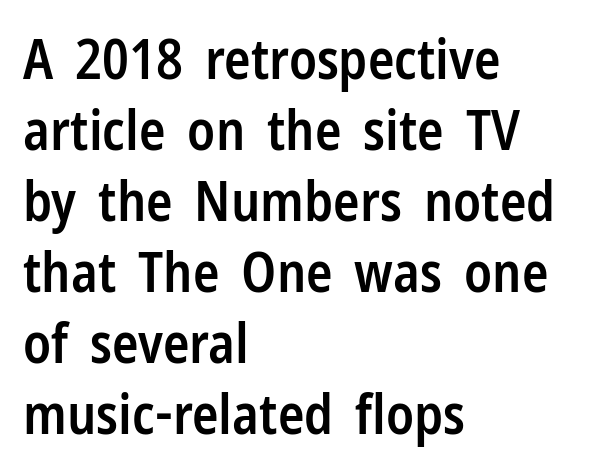
Q: Is the text bold? A: Semi-bold.
Q: Is the text italic (slanted)? A: No, it is upright.
Q: Is the typeface a serif or a sans-serif typeface? A: Sans-serif.
Q: Is the text underlined? A: No.
Q: How is the paragraph aligned? A: Left-aligned.
Q: Is the spacing between letters normal or unusually wide? A: Normal.
Q: Is the spacing between lines tight, normal or loose? A: Normal.
Q: Width (condensed, normal, or wide)? A: Condensed.
Q: Stroke contrast? A: Low.
Q: x-height? A: Medium.
Q: Monospaced? A: No.
